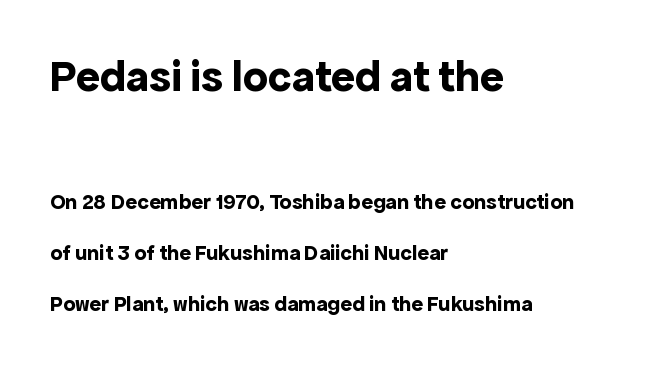
{"serif": "no", "italic": "no", "bold": "yes", "weight": "bold", "width": "normal", "x_height": "medium", "monospaced": "no", "underline": "no", "align": "left", "line_spacing": "loose", "line_spacing_ratio": 2.3, "letter_spacing": "normal", "letter_spacing_em": 0.0, "larger_block": "first", "size_ratio": 2.05, "glyph_px": 45}
